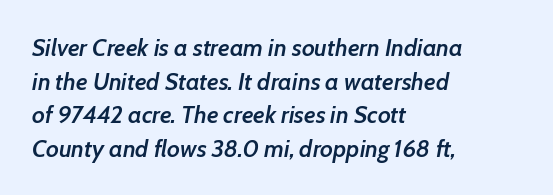
Q: Is the text bold? A: Semi-bold.
Q: Is the text italic (slanted)? A: Yes, it leans right by about 7 degrees.
Q: Is the text underlined? A: No.
Q: How is the paragraph aligned? A: Left-aligned.
Q: Is the spacing between letters normal or unusually wide? A: Normal.
Q: Is the spacing between lines tight, normal or loose? A: Normal.
